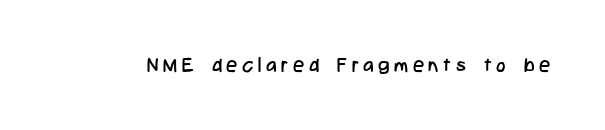
The image shows 20 px text type, upright; set unusually wide letter spacing (+0.23 em), not underlined.
